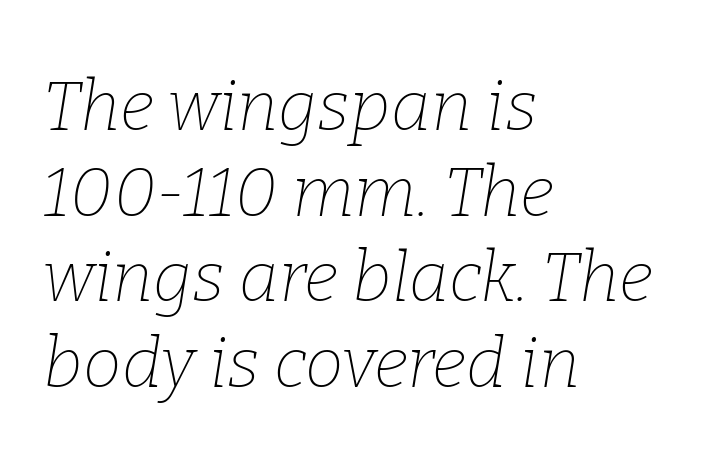
The image shows 69 px thin serif type, italic (leaning right); set left-aligned, line spacing 1.24x, normal letter spacing, not underlined; low stroke contrast and a medium x-height.
